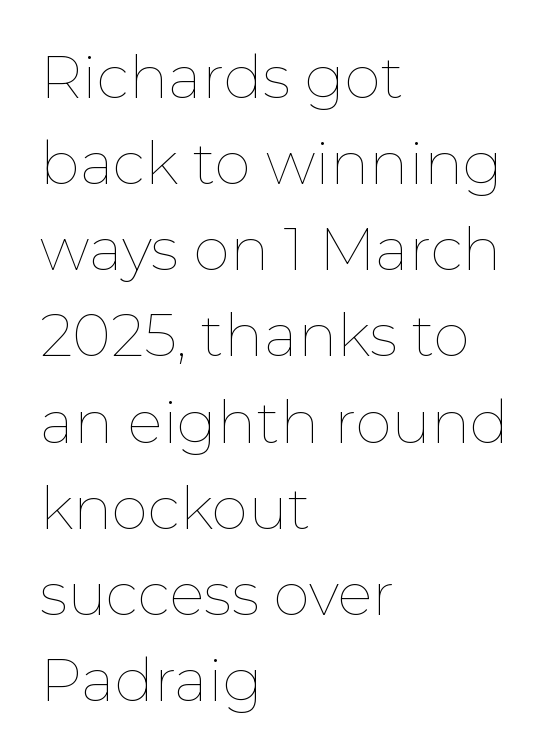
The image shows 59 px thin type, upright; set left-aligned, normal line spacing (1.46x), normal letter spacing, not underlined; low stroke contrast and a medium x-height.
